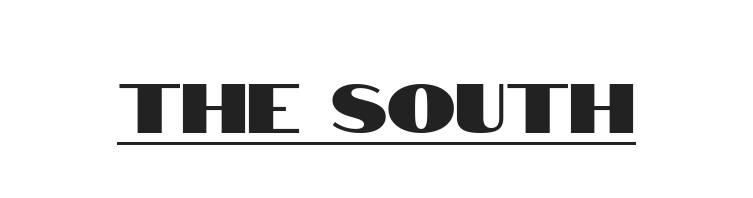
The image shows 69 px condensed sans-serif type, upright; set normal letter spacing, underlined; high stroke contrast and a large x-height.
